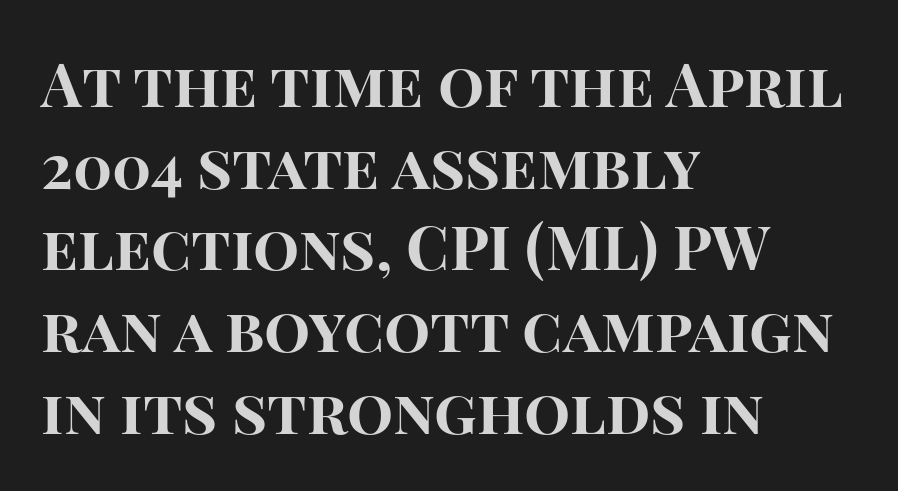
Q: Is the text bold? A: Yes.
Q: Is the text italic (slanted)? A: No, it is upright.
Q: Is the typeface a serif or a sans-serif typeface? A: Sans-serif.
Q: Is the text underlined? A: No.
Q: How is the paragraph aligned? A: Left-aligned.
Q: Is the spacing between letters normal or unusually wide? A: Normal.
Q: Is the spacing between lines tight, normal or loose? A: Normal.
Q: Width (condensed, normal, or wide)? A: Normal.
Q: Stroke contrast? A: High.
Q: x-height? A: Large.
Q: Monospaced? A: No.
